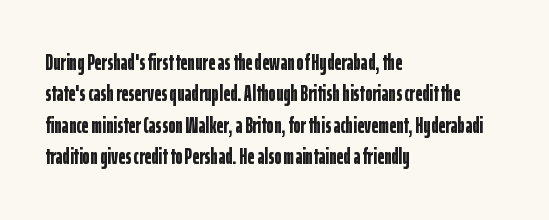
The vertical gap from one line to the next is medium. Bold? Absolutely — the strokes are thick and heavy. Plain, unruled lines of type. The ragged edge is on the right, which tells us the setting is flush left.
